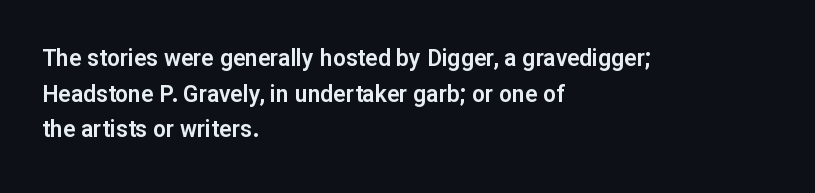
The image shows 23 px text type, upright; set left-aligned, normal line spacing (1.55x), normal letter spacing, not underlined.
